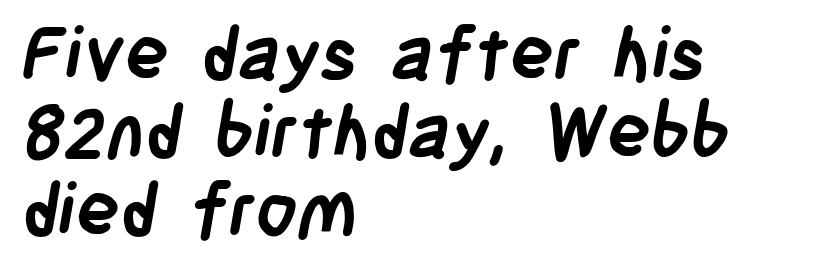
These lines huddle together more closely than default settings would place them. Casual observation: everything's shoved over to the left. Descender tails drop into unmarked territory. On the weight axis this lands at bold, roughly 700. These lines are rendered in a variable-pitch font.
